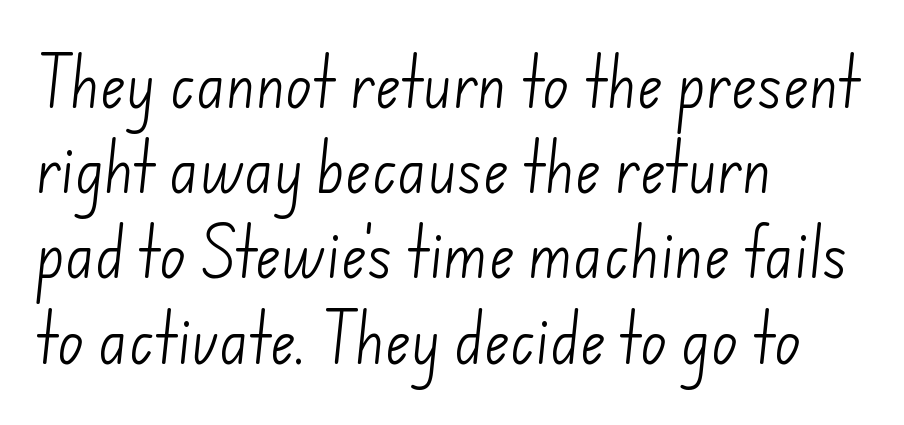
Characters follow at the spacing the type designer built in. Regular leading. Horizontally, the lines are justified to the leading edge only. The glyphs are unaccompanied by any horizontal stroke below them.
